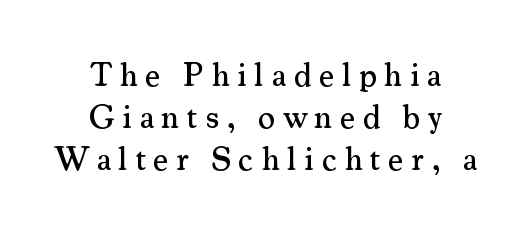
Q: Is the text italic (slanted)? A: No, it is upright.
Q: Is the typeface a serif or a sans-serif typeface? A: Serif.
Q: Is the text underlined? A: No.
Q: How is the paragraph aligned? A: Centered.
Q: Is the spacing between letters normal or unusually wide? A: Unusually wide.
Q: Is the spacing between lines tight, normal or loose? A: Normal.
Q: Width (condensed, normal, or wide)? A: Normal.
Q: Stroke contrast? A: Medium.
Q: x-height? A: Small.
Q: Monospaced? A: No.
